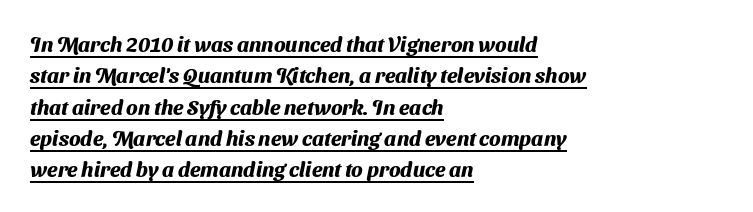
The lines in this sample share a left origin and differ only in where they stop. The face used here appears with an underline applied. The glyphs have the mass of a bold cut. Look at the tracking — it's just the regular setting, nothing added.
